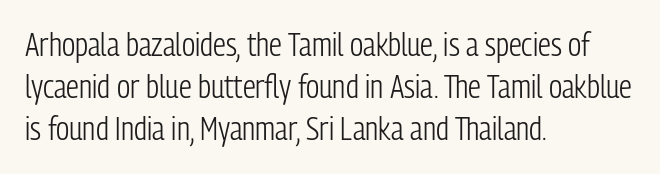
{"serif": "no", "italic": "no", "bold": "no", "weight": "light", "width": "condensed", "stroke_contrast": "low", "x_height": "medium", "monospaced": "no", "underline": "no", "align": "left", "line_spacing": "normal", "line_spacing_ratio": 1.32, "letter_spacing": "normal", "letter_spacing_em": 0.0, "glyph_px": 32}
